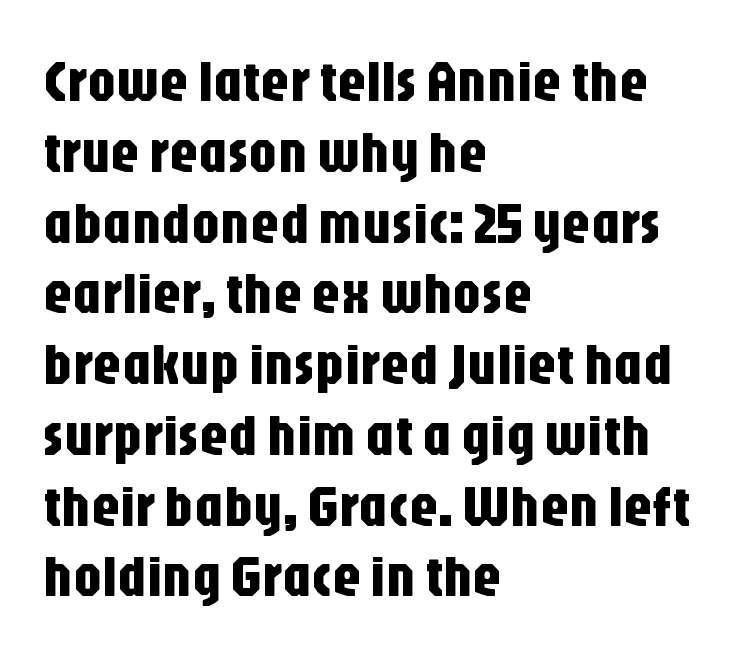
{"serif": "no", "italic": "no", "width": "condensed", "stroke_contrast": "low", "x_height": "large", "monospaced": "no", "underline": "no", "align": "left", "line_spacing_ratio": 1.22, "letter_spacing": "normal", "letter_spacing_em": 0.0, "glyph_px": 58}
